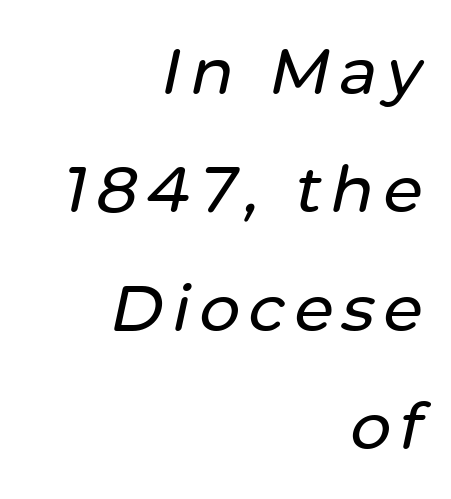
The paragraph shown leans on its right margin. Note the varied advance widths — an 'i' is clearly narrower than an 'm'. Underlining? Definitely not there. The axis of the letterforms is tilted away from vertical.
